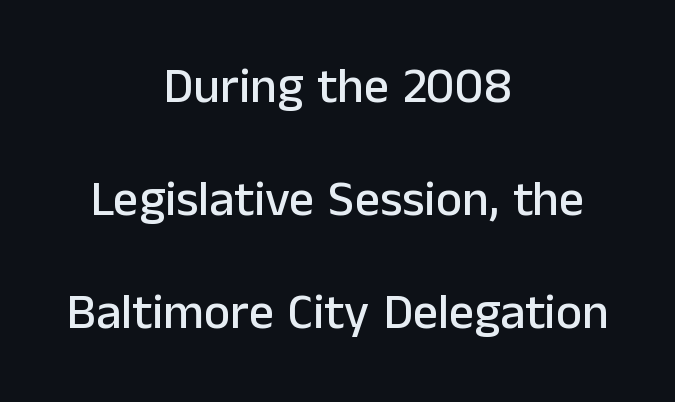
The image shows 50 px sans-serif type, upright; set centered, loose line spacing (2.26x), normal letter spacing, not underlined; low stroke contrast and a medium x-height.
